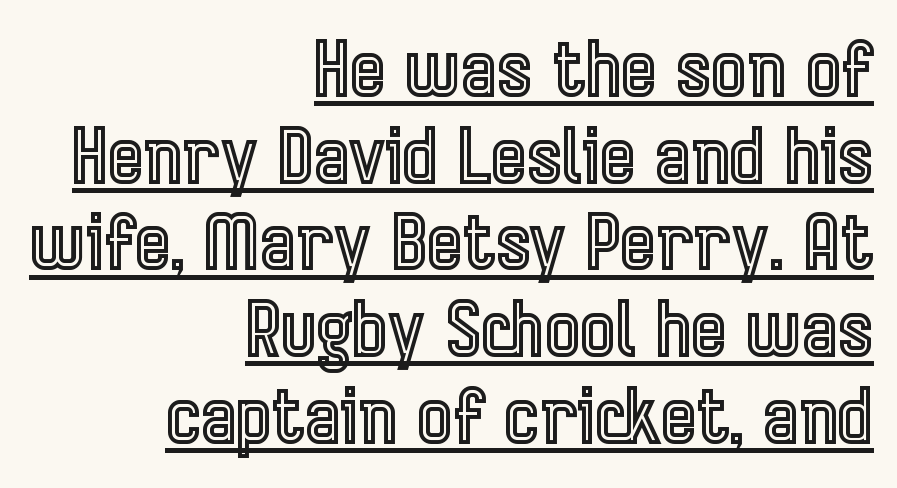
{"italic": "no", "width": "condensed", "x_height": "medium", "monospaced": "no", "underline": "yes", "align": "right", "line_spacing": "tight", "line_spacing_ratio": 1.14, "letter_spacing": "normal", "letter_spacing_em": 0.0, "glyph_px": 76}
